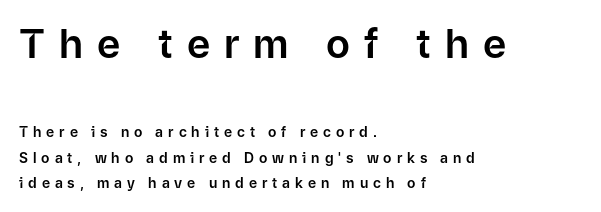
Plain, unruled lines of type. Observe the wide spacing: letters keep a clear distance from each other. The designer went with a sans here, leaving each stem footless. These lines are rendered in a variable-pitch font. Tall strokes in this sample are plumb rather than angled. The lines in this sample share a left origin and differ only in where they stop.
